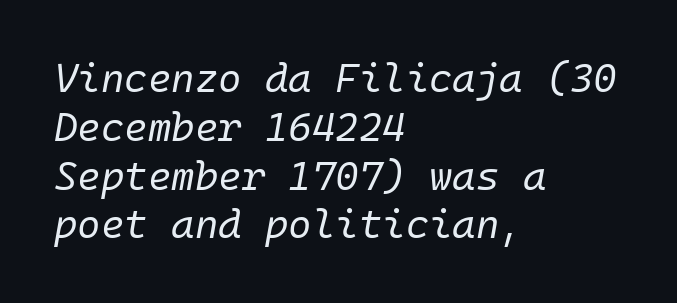
Q: Is the text bold? A: No.
Q: Is the text italic (slanted)? A: Yes, it leans right by about 10 degrees.
Q: Is the text underlined? A: No.
Q: How is the paragraph aligned? A: Left-aligned.
Q: Is the spacing between letters normal or unusually wide? A: Normal.
Q: Width (condensed, normal, or wide)? A: Normal.
Q: Stroke contrast? A: Low.
Q: x-height? A: Medium.
